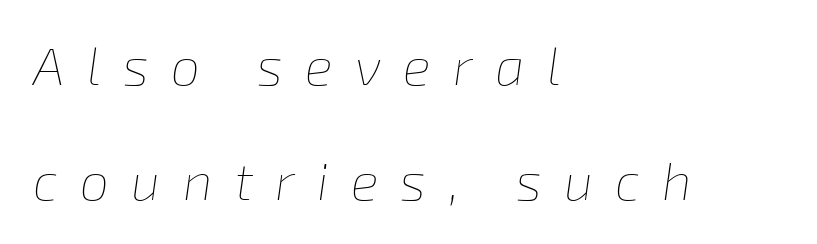
Q: Is the text bold? A: No.
Q: Is the text italic (slanted)? A: Yes, it leans right by about 8 degrees.
Q: Is the text underlined? A: No.
Q: How is the paragraph aligned? A: Left-aligned.
Q: Is the spacing between letters normal or unusually wide? A: Unusually wide.
Q: Is the spacing between lines tight, normal or loose? A: Loose.
Q: Width (condensed, normal, or wide)? A: Normal.
Q: Stroke contrast? A: Low.
Q: x-height? A: Medium.
Q: Monospaced? A: No.
